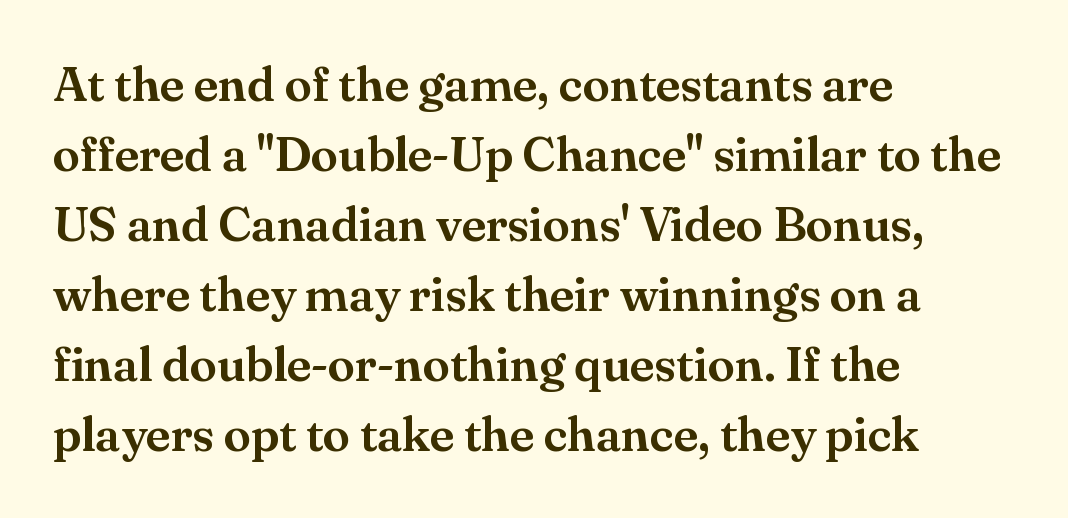
The image shows 49 px serif type, upright; set left-aligned, normal line spacing (1.43x), normal letter spacing, not underlined; medium stroke contrast and a small x-height.
